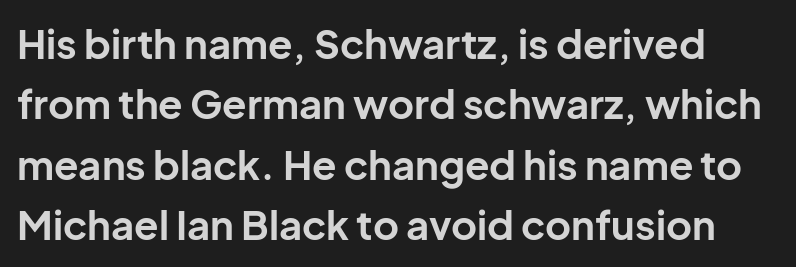
The glyphs have the mass of a bold cut. The typeface chosen for these lines omits serifs. Lines of text with bare space underneath. It's the straight-up-and-down kind of type. The rendering uses a moderate line-height, typical for paragraphs. Is this a fixed-width face? No — the glyphs have proportional, varying widths.
